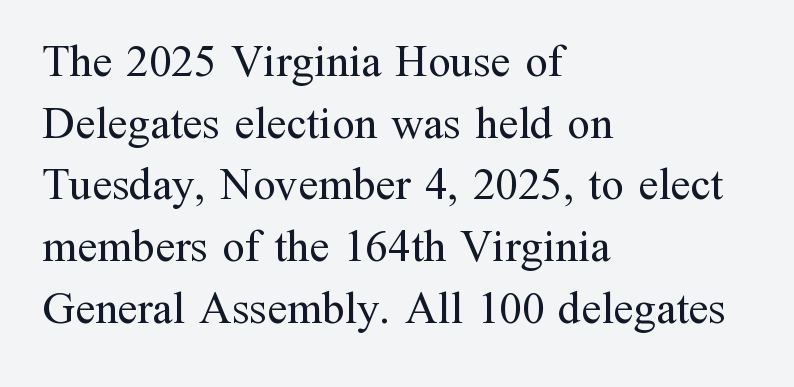
{"serif": "yes", "italic": "no", "bold": "no", "weight": "regular", "width": "normal", "stroke_contrast": "medium", "x_height": "medium", "monospaced": "no", "underline": "no", "align": "left", "line_spacing": "normal", "line_spacing_ratio": 1.37, "letter_spacing": "normal", "letter_spacing_em": 0.0, "glyph_px": 45}
